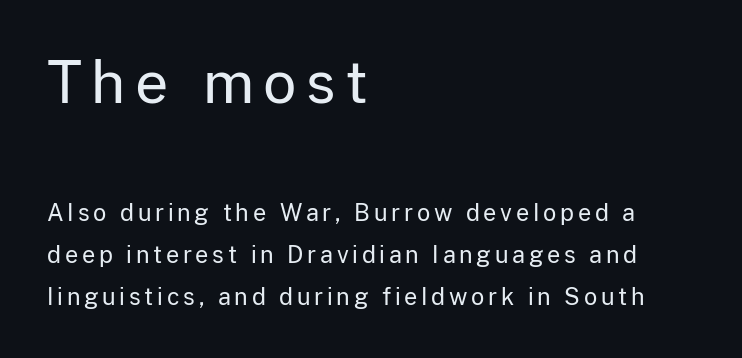
The image shows 58 px regular-weight sans-serif type, upright; set left-aligned, line spacing 1.82x, not underlined; the first (top) block is 2.52x larger; low stroke contrast and a medium x-height.
